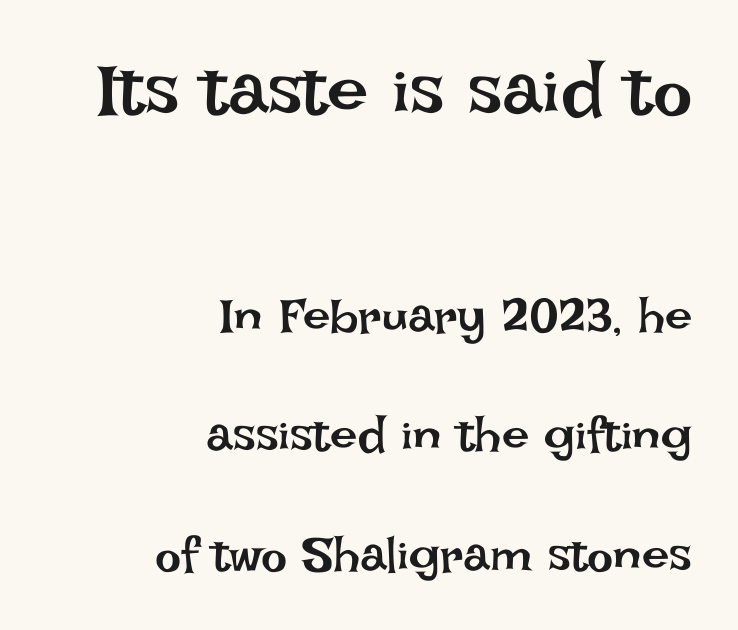
{"italic": "no", "bold": "no", "weight": "regular", "width": "normal", "stroke_contrast": "low", "x_height": "large", "monospaced": "no", "underline": "no", "align": "right", "line_spacing": "loose", "line_spacing_ratio": 2.44, "letter_spacing": "normal", "letter_spacing_em": 0.0, "larger_block": "first", "size_ratio": 1.51, "glyph_px": 74}
